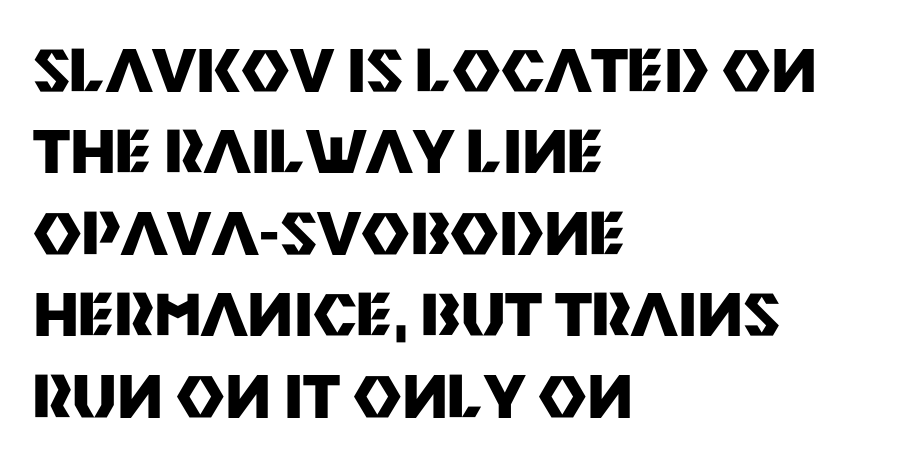
{"serif": "no", "italic": "no", "bold": "yes", "weight": "heavy", "width": "normal", "stroke_contrast": "medium", "x_height": "large", "monospaced": "no", "underline": "no", "align": "left", "line_spacing": "normal", "line_spacing_ratio": 1.38, "letter_spacing": "normal", "letter_spacing_em": 0.0, "glyph_px": 59}
